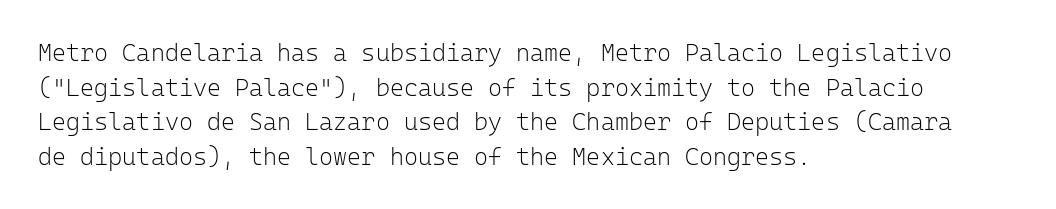
{"italic": "no", "bold": "no", "underline": "no", "align": "left", "line_spacing": "normal", "line_spacing_ratio": 1.44, "letter_spacing": "normal", "letter_spacing_em": 0.0, "glyph_px": 24}
